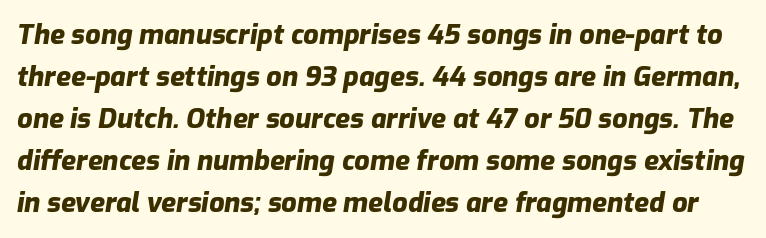
{"italic": "yes", "lean": "right", "slant_degrees": 9, "bold": "yes", "underline": "no", "line_spacing": "normal", "line_spacing_ratio": 1.56, "letter_spacing": "normal", "letter_spacing_em": 0.0, "glyph_px": 27}
